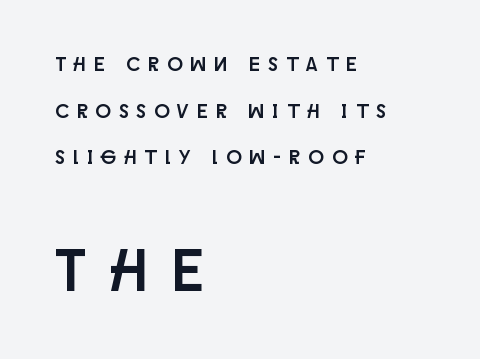
A bare baseline throughout the passage. Compared with a centered layout, this one pins lines to the left instead. Honestly, the letter spacing is so wide it's the main thing you notice. Grotesque or geometric, the face here clearly has no serifs. A roman cut, with each character standing at attention.
